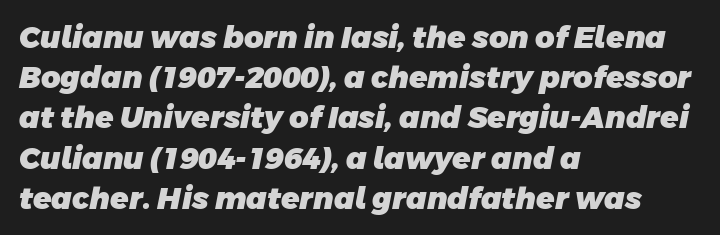
The image shows 30 px heavy sans-serif type; set left-aligned, normal line spacing (1.34x), normal letter spacing, not underlined; low stroke contrast and a large x-height.
